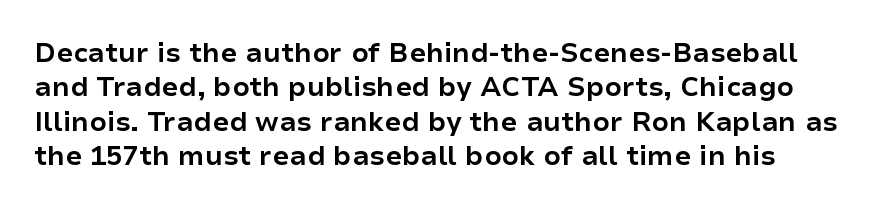
What weight is shown? A full bold with thick strokes. Glance below the letters and you will spot only blank space. The block of text has a typical density, with ordinary space between rows. Upright lettering throughout.
